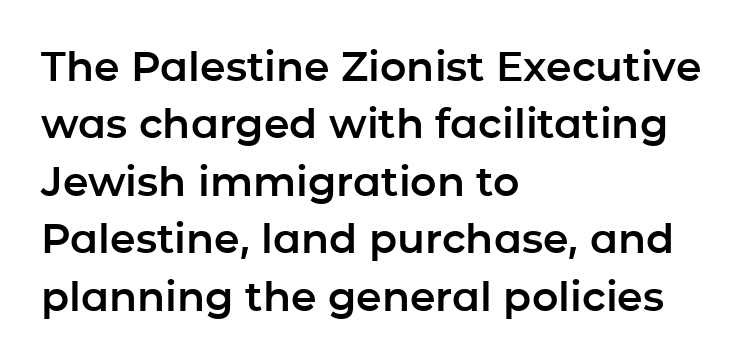
The image shows 41 px sans-serif type, upright; set left-aligned, normal line spacing (1.4x), normal letter spacing, not underlined; low stroke contrast and a medium x-height.
